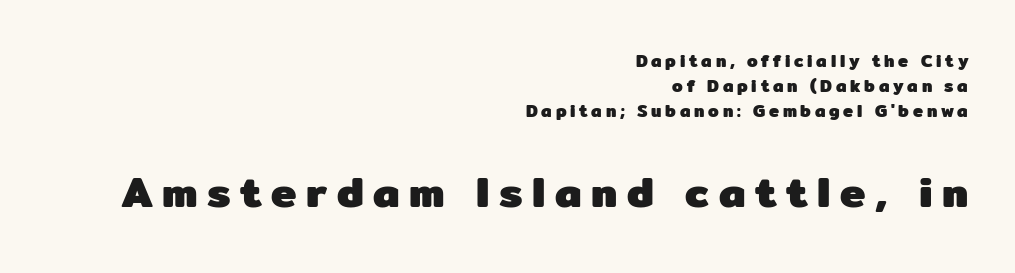
The image shows 43 px heavy sans-serif type, upright; set right-aligned, normal line spacing (1.48x), unusually wide letter spacing (+0.22 em), not underlined; the second (bottom) block is 2.53x larger; low stroke contrast and a medium x-height.
